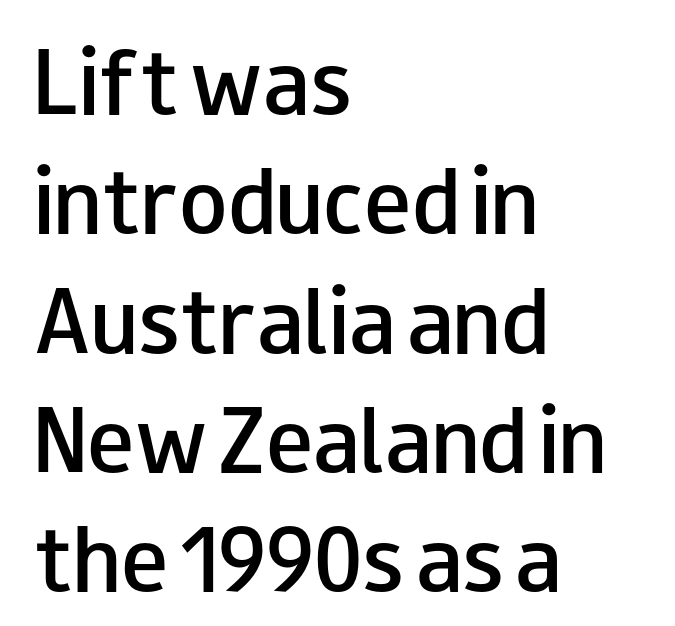
{"serif": "no", "italic": "no", "bold": "semi", "weight": "semibold", "width": "wide", "stroke_contrast": "low", "x_height": "small", "monospaced": "no", "underline": "no", "align": "left", "line_spacing": "normal", "line_spacing_ratio": 1.51, "letter_spacing": "normal", "letter_spacing_em": 0.0, "glyph_px": 79}
